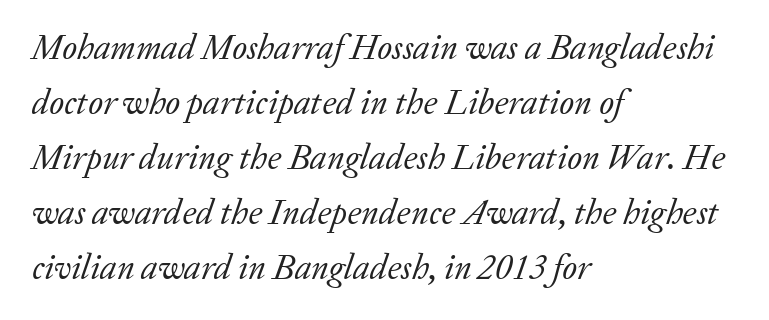
Q: Is the text bold? A: No.
Q: Is the text italic (slanted)? A: Yes, it leans right by about 20 degrees.
Q: Is the typeface a serif or a sans-serif typeface? A: Serif.
Q: Is the text underlined? A: No.
Q: How is the paragraph aligned? A: Left-aligned.
Q: Is the spacing between letters normal or unusually wide? A: Normal.
Q: Is the spacing between lines tight, normal or loose? A: Normal.
Q: Width (condensed, normal, or wide)? A: Normal.
Q: Stroke contrast? A: Low.
Q: x-height? A: Medium.
Q: Monospaced? A: No.
